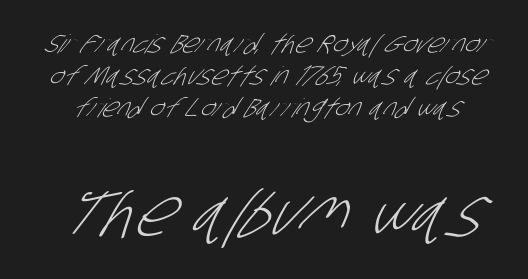
Q: Is the text bold? A: No.
Q: Is the typeface a serif or a sans-serif typeface? A: Sans-serif.
Q: Is the text underlined? A: No.
Q: Is the spacing between letters normal or unusually wide? A: Normal.
Q: Which block of text is set in a larger size, the first (top) or the second (bottom)? A: The second (bottom) one.
Q: Width (condensed, normal, or wide)? A: Condensed.
Q: Stroke contrast? A: Low.
Q: x-height? A: Large.
Q: Monospaced? A: No.
